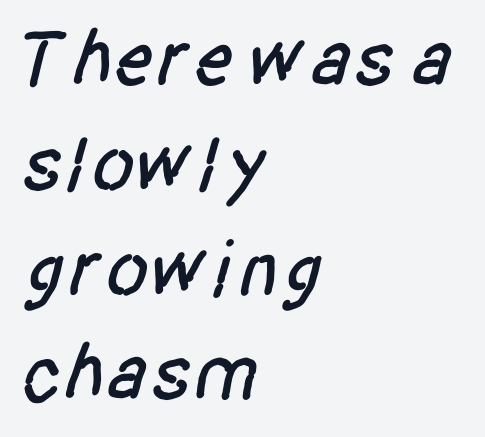
Teacher's note: observe the even left margin — that is flush-left alignment. The tracking reads as untouched default to a designer's eye. Type without underlining. Typographically, this falls in the sans-serif category.
